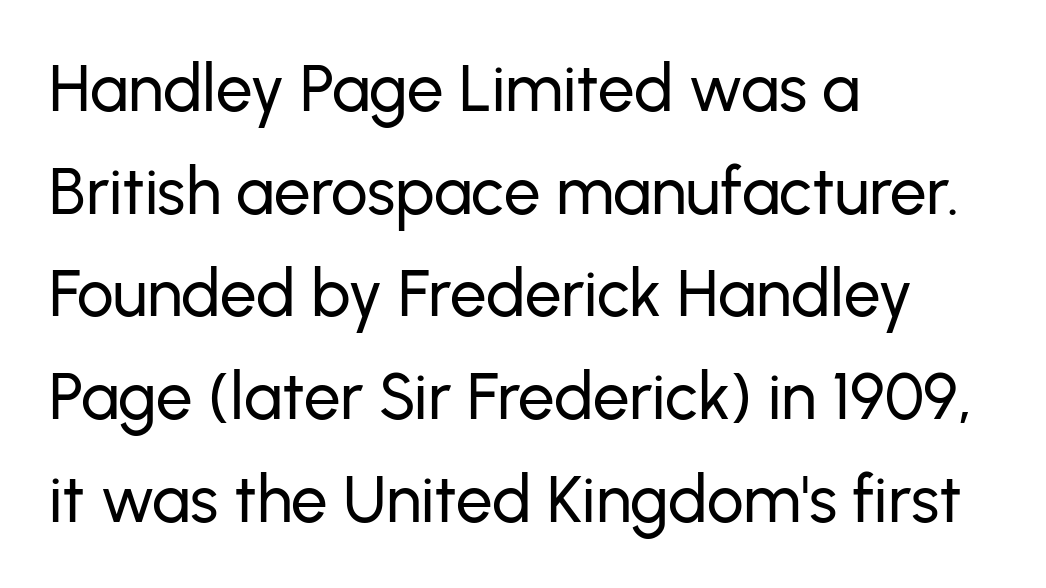
The image shows 65 px sans-serif type, upright; set left-aligned, normal line spacing (1.58x), normal letter spacing, not underlined; low stroke contrast and a medium x-height.
